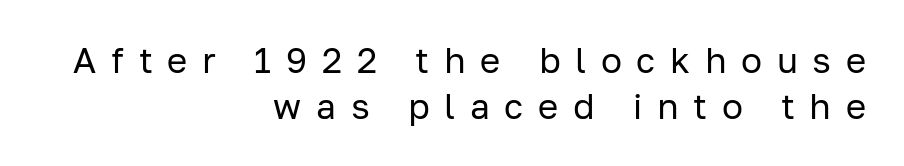
Plain, unruled lines of type. Upright lettering throughout. Notice how descenders clear the ascenders below comfortably — that's standard leading. Spacing verdict: proportional, widths tailored to each character. Typeset ragged left — the right edge is the straight one. This is not heavy type; no bold has been used.
